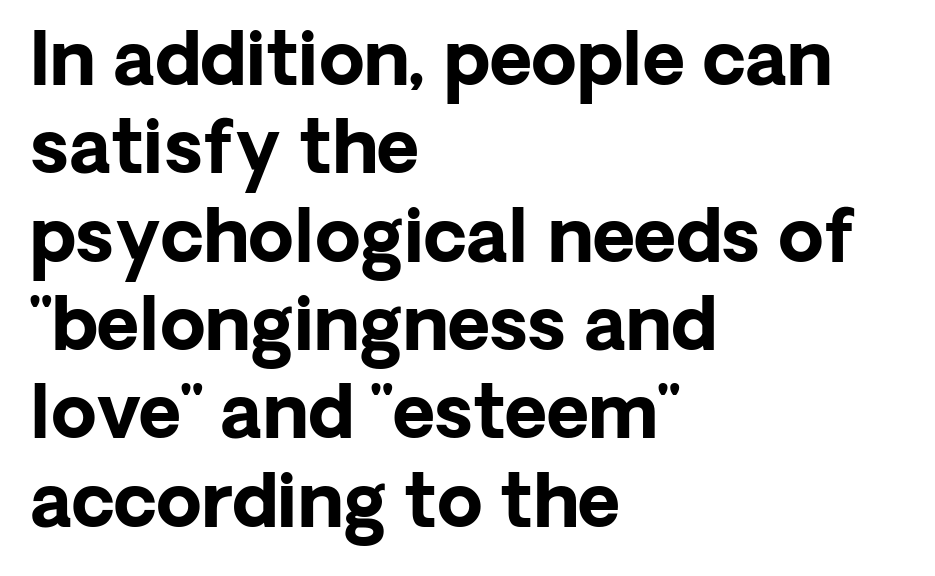
{"serif": "no", "italic": "no", "bold": "yes", "weight": "bold", "width": "normal", "stroke_contrast": "low", "x_height": "medium", "monospaced": "no", "underline": "no", "align": "left", "line_spacing_ratio": 1.21, "letter_spacing": "normal", "letter_spacing_em": 0.0, "glyph_px": 73}
